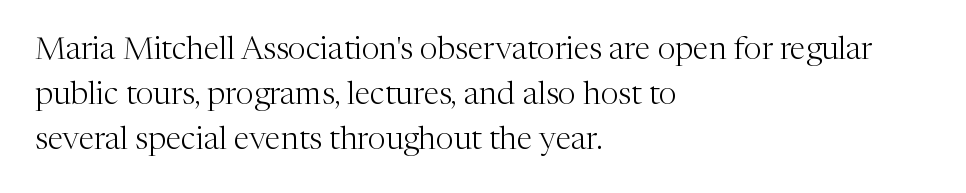
Q: Is the text bold? A: No.
Q: Is the text italic (slanted)? A: No, it is upright.
Q: Is the typeface a serif or a sans-serif typeface? A: Serif.
Q: Is the text underlined? A: No.
Q: How is the paragraph aligned? A: Left-aligned.
Q: Is the spacing between letters normal or unusually wide? A: Normal.
Q: Is the spacing between lines tight, normal or loose? A: Normal.
Q: Width (condensed, normal, or wide)? A: Normal.
Q: Stroke contrast? A: Medium.
Q: x-height? A: Medium.
Q: Monospaced? A: No.
